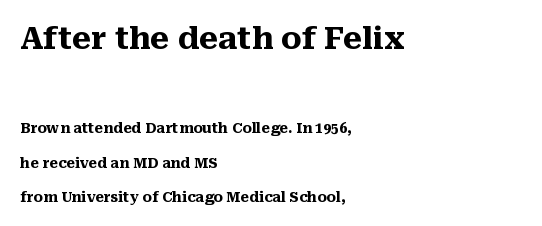
Q: Is the text bold? A: Yes.
Q: Is the text italic (slanted)? A: No, it is upright.
Q: Is the typeface a serif or a sans-serif typeface? A: Serif.
Q: Is the text underlined? A: No.
Q: How is the paragraph aligned? A: Left-aligned.
Q: Is the spacing between letters normal or unusually wide? A: Normal.
Q: Is the spacing between lines tight, normal or loose? A: Loose.
Q: Which block of text is set in a larger size, the first (top) or the second (bottom)? A: The first (top) one.
Q: Width (condensed, normal, or wide)? A: Normal.
Q: Stroke contrast? A: Medium.
Q: x-height? A: Medium.
Q: Monospaced? A: No.
